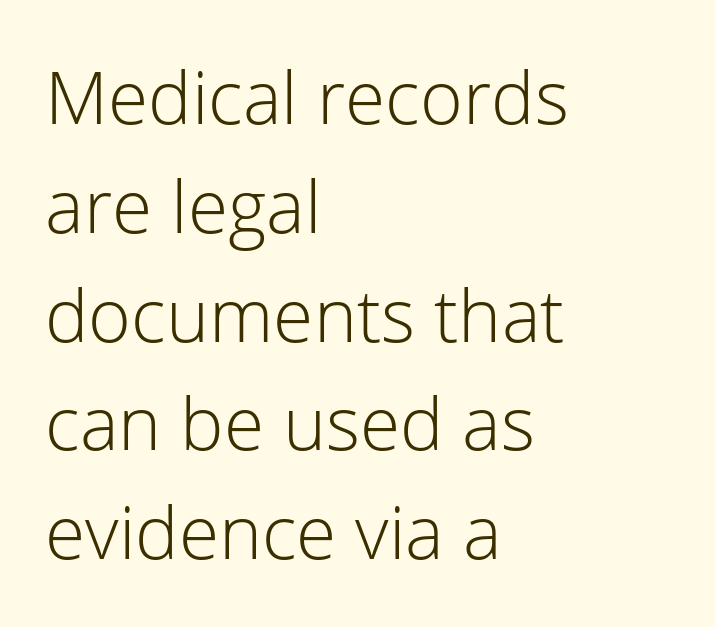
The image shows 73 px light sans-serif type, upright; set left-aligned, normal line spacing (1.49x), normal letter spacing, not underlined; low stroke contrast and a medium x-height.
